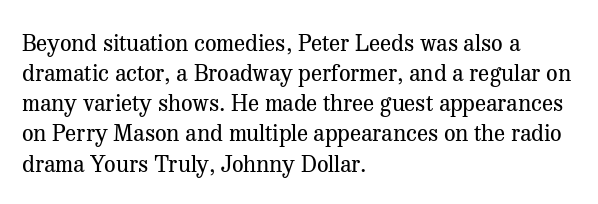
Q: Is the text bold? A: No.
Q: Is the text italic (slanted)? A: No, it is upright.
Q: Is the text underlined? A: No.
Q: How is the paragraph aligned? A: Left-aligned.
Q: Is the spacing between letters normal or unusually wide? A: Normal.
Q: Is the spacing between lines tight, normal or loose? A: Normal.
